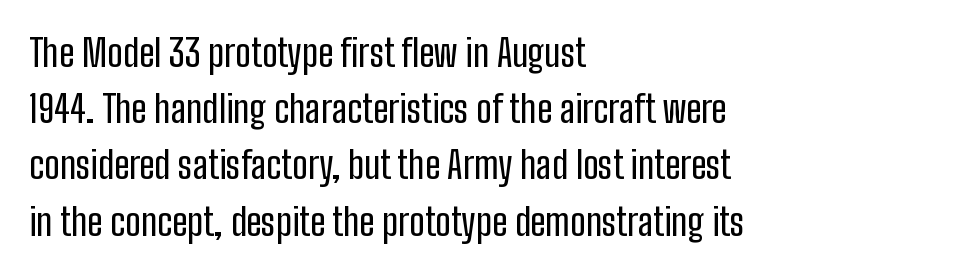
A normal amount of white space separates one row of letters from the next. Default kerning and tracking; the words read as compact shapes. Horizontal alignment here is leftward, the default for most running prose. A typesetter would call this proportional, since set widths differ per character. Examine the stroke ends and you'll find no serifs. This is roman type, the default non-slanted kind.
